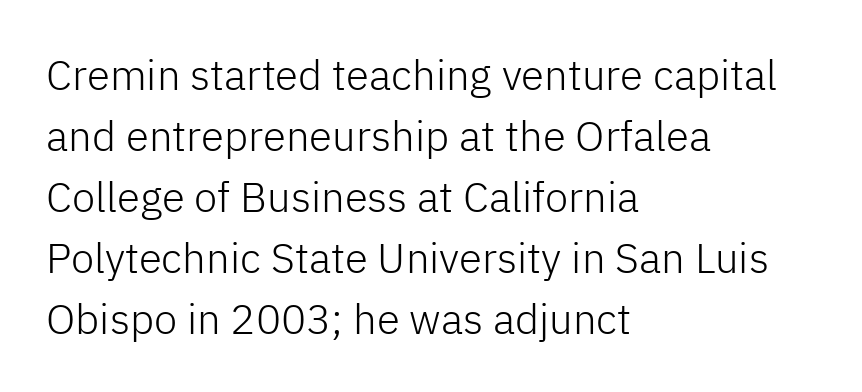
Q: Is the text bold? A: No.
Q: Is the text italic (slanted)? A: No, it is upright.
Q: Is the typeface a serif or a sans-serif typeface? A: Sans-serif.
Q: Is the text underlined? A: No.
Q: How is the paragraph aligned? A: Left-aligned.
Q: Is the spacing between letters normal or unusually wide? A: Normal.
Q: Is the spacing between lines tight, normal or loose? A: Normal.
Q: Width (condensed, normal, or wide)? A: Normal.
Q: Stroke contrast? A: Low.
Q: x-height? A: Medium.
Q: Monospaced? A: No.
